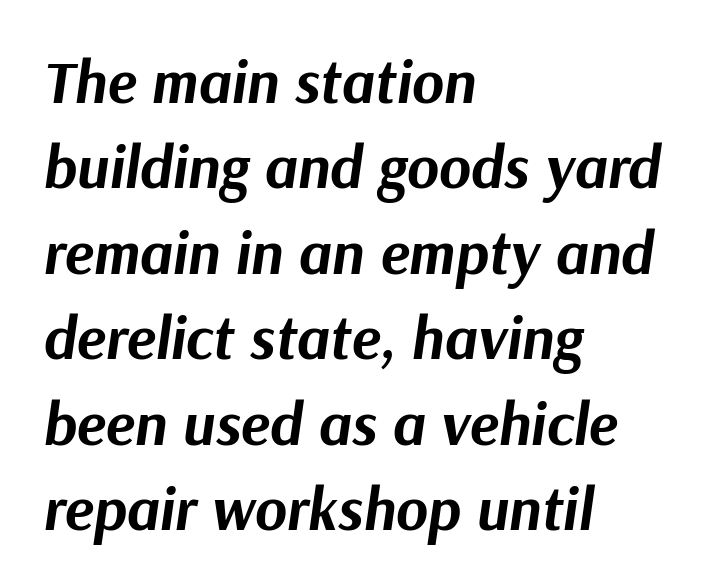
{"italic": "yes", "lean": "right", "slant_degrees": 9, "bold": "yes", "weight": "bold", "width": "normal", "stroke_contrast": "medium", "x_height": "medium", "monospaced": "no", "underline": "no", "align": "left", "line_spacing": "normal", "line_spacing_ratio": 1.4, "letter_spacing": "normal", "letter_spacing_em": 0.0, "glyph_px": 61}
